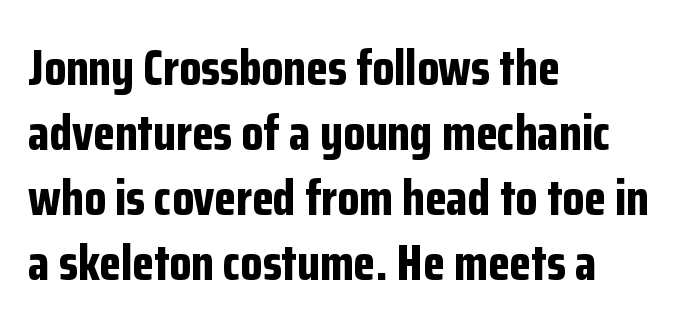
The image shows 50 px bold, condensed sans-serif type, upright; set left-aligned, normal line spacing (1.3x), normal letter spacing, not underlined; low stroke contrast and a medium x-height.
